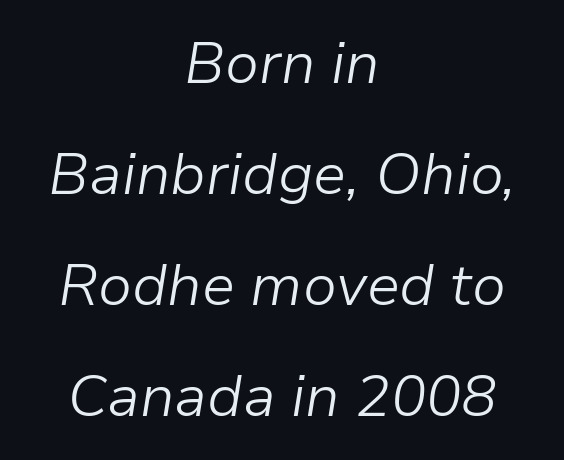
Q: Is the text bold? A: No.
Q: Is the text italic (slanted)? A: Yes, it leans right by about 9 degrees.
Q: Is the text underlined? A: No.
Q: How is the paragraph aligned? A: Centered.
Q: Is the spacing between letters normal or unusually wide? A: Normal.
Q: Width (condensed, normal, or wide)? A: Normal.
Q: Stroke contrast? A: Low.
Q: x-height? A: Medium.
Q: Monospaced? A: No.
